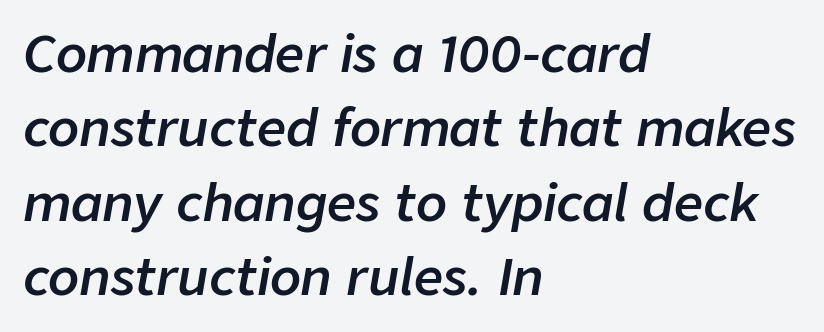
Posture: slanted. The gap between lines stays unmarked. What stands out about the letter spacing? Nothing — it is the standard amount. A typesetter would call this proportional, since set widths differ per character. Short and long lines alike share a common starting point at left. On the weight axis this lands at semibold, roughly 600.
